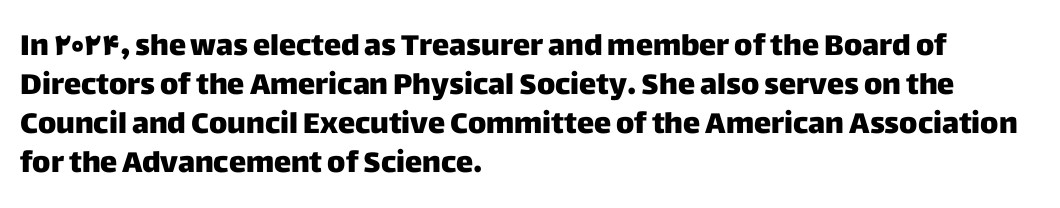
{"serif": "no", "italic": "no", "width": "normal", "stroke_contrast": "low", "x_height": "large", "monospaced": "no", "underline": "no", "align": "left", "line_spacing": "normal", "line_spacing_ratio": 1.35, "letter_spacing": "normal", "letter_spacing_em": 0.0, "glyph_px": 29}
